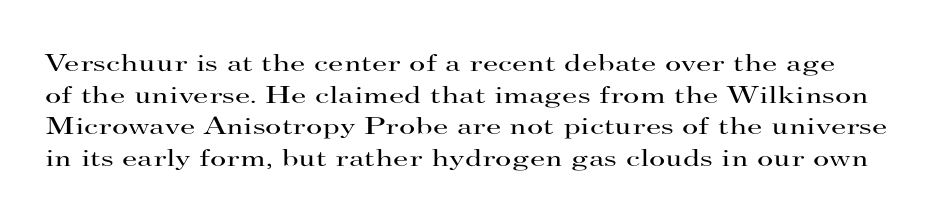
{"italic": "no", "bold": "no", "underline": "no", "line_spacing": "normal", "line_spacing_ratio": 1.27, "letter_spacing": "normal", "letter_spacing_em": 0.0, "glyph_px": 25}
